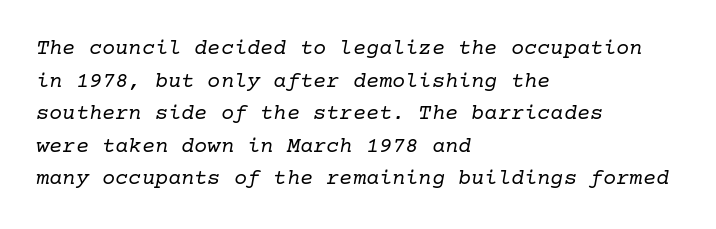
The image shows 22 px text type, italic (leaning right); set left-aligned, normal line spacing (1.48x), normal letter spacing, not underlined.
